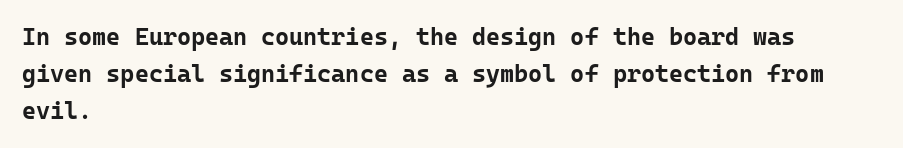
Q: Is the text bold? A: Yes.
Q: Is the text italic (slanted)? A: No, it is upright.
Q: Is the text underlined? A: No.
Q: How is the paragraph aligned? A: Left-aligned.
Q: Is the spacing between letters normal or unusually wide? A: Normal.
Q: Is the spacing between lines tight, normal or loose? A: Normal.
